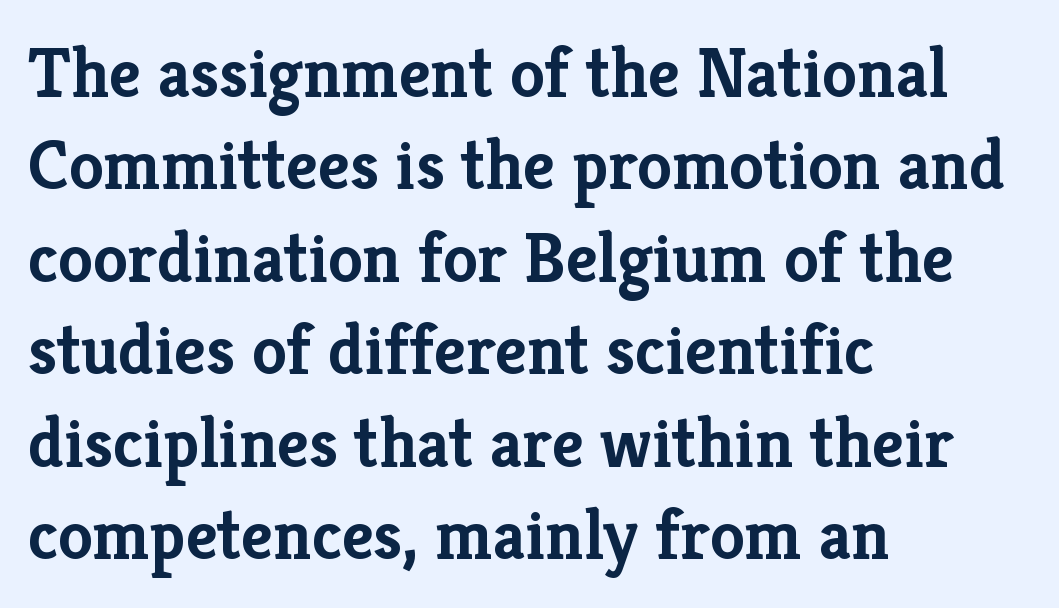
The lettering stays uniformly vertical, giving the passage a roman look. The passage shown is typeset with a serif family. The gaps between neighbouring characters are ordinary and unremarkable. Compared with an ordinary text face, these strokes are far heavier — a full bold. Think of a printed novel: that variable character pitch is what you see here. The string is rendered with underlining switched off.
